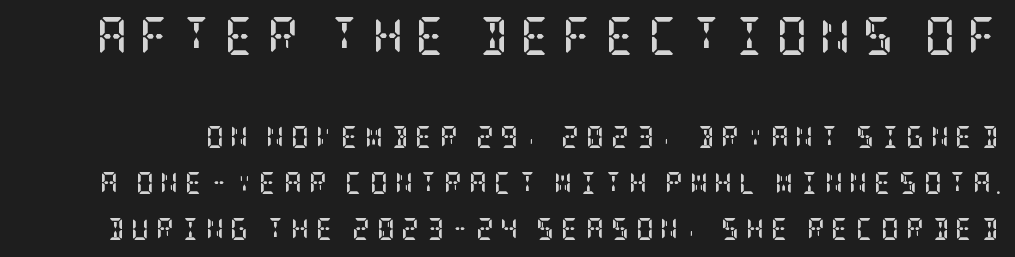
Q: Is the text bold? A: Yes.
Q: Is the text italic (slanted)? A: No, it is upright.
Q: Is the typeface a serif or a sans-serif typeface? A: Serif.
Q: Is the text underlined? A: No.
Q: Is the spacing between letters normal or unusually wide? A: Unusually wide.
Q: Is the spacing between lines tight, normal or loose? A: Loose.
Q: Which block of text is set in a larger size, the first (top) or the second (bottom)? A: The first (top) one.
Q: Width (condensed, normal, or wide)? A: Condensed.
Q: Stroke contrast? A: Low.
Q: x-height? A: Large.
